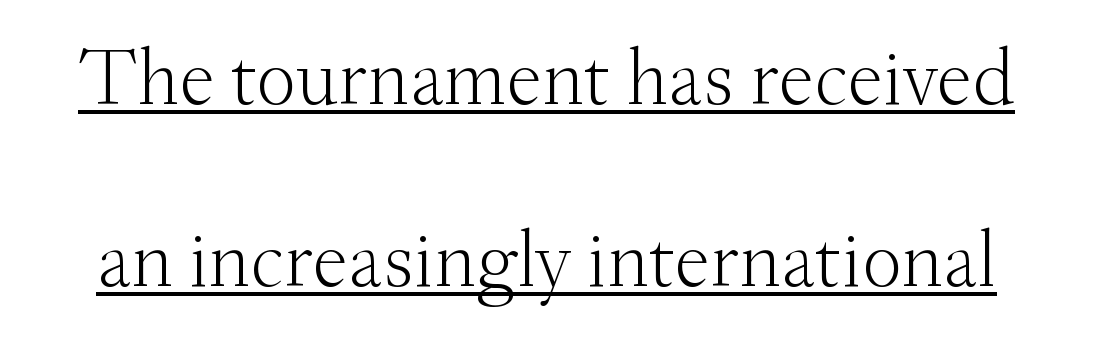
{"serif": "yes", "italic": "no", "bold": "no", "weight": "light", "width": "normal", "stroke_contrast": "medium", "x_height": "small", "monospaced": "no", "underline": "yes", "line_spacing": "loose", "line_spacing_ratio": 2.27, "letter_spacing": "normal", "letter_spacing_em": 0.0, "glyph_px": 80}
